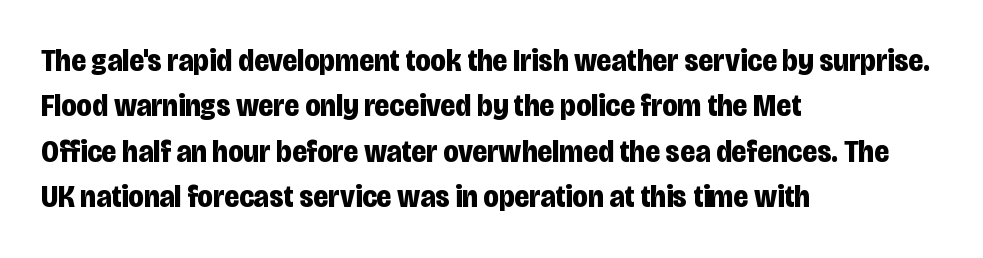
Q: Is the text bold? A: Yes.
Q: Is the text italic (slanted)? A: No, it is upright.
Q: Is the typeface a serif or a sans-serif typeface? A: Sans-serif.
Q: Is the text underlined? A: No.
Q: How is the paragraph aligned? A: Left-aligned.
Q: Is the spacing between letters normal or unusually wide? A: Normal.
Q: Is the spacing between lines tight, normal or loose? A: Normal.
Q: Width (condensed, normal, or wide)? A: Condensed.
Q: Stroke contrast? A: Low.
Q: x-height? A: Large.
Q: Monospaced? A: No.
